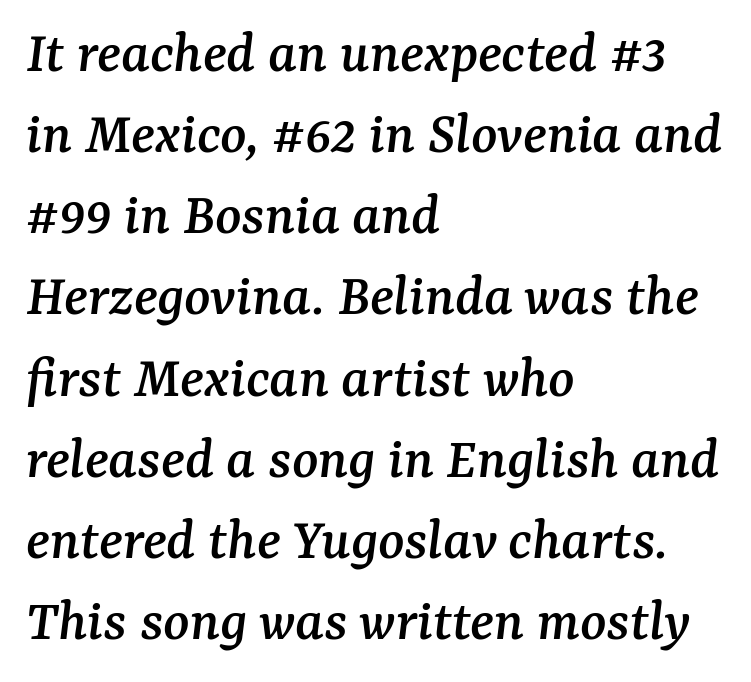
{"serif": "yes", "italic": "yes", "lean": "right", "slant_degrees": 7, "width": "normal", "stroke_contrast": "medium", "x_height": "medium", "monospaced": "no", "underline": "no", "align": "left", "line_spacing": "normal", "line_spacing_ratio": 1.33, "letter_spacing": "normal", "letter_spacing_em": 0.0, "glyph_px": 61}
